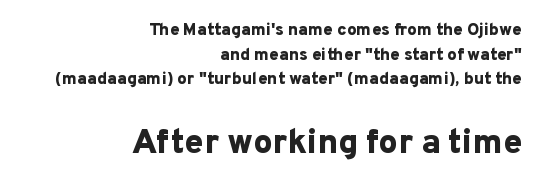
The image shows 34 px bold sans-serif type, upright; set right-aligned, normal line spacing (1.45x), normal letter spacing, not underlined; the second (bottom) block is 2.0x larger; low stroke contrast and a medium x-height.
